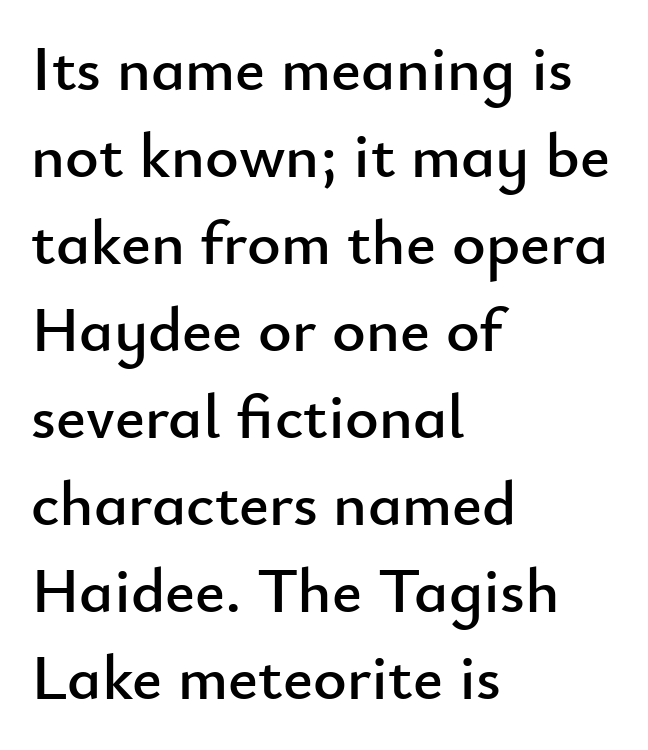
The image shows 64 px sans-serif type, upright; set left-aligned, normal line spacing (1.36x), normal letter spacing, not underlined; low stroke contrast and a small x-height.
